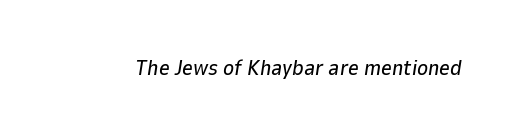
Looking at the ascenders, they clearly lean. Underlining? Definitely not there. The passage shown has conventional tracking throughout.
